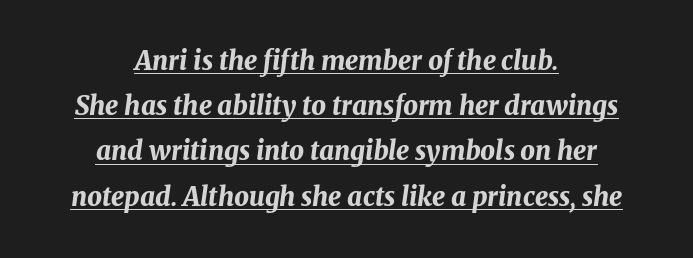
Q: Is the text bold? A: Yes.
Q: Is the text italic (slanted)? A: Yes, it leans right by about 8 degrees.
Q: Is the text underlined? A: Yes.
Q: How is the paragraph aligned? A: Centered.
Q: Is the spacing between letters normal or unusually wide? A: Normal.
